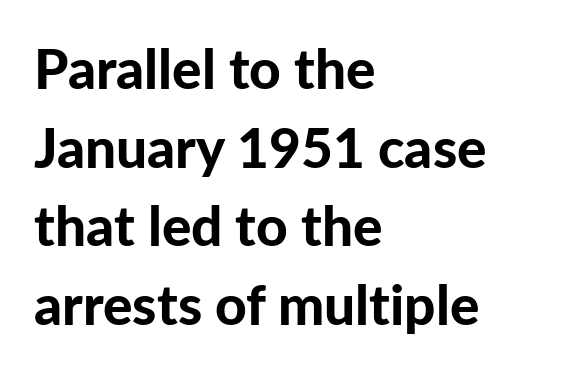
The image shows 55 px bold sans-serif type, upright; set left-aligned, normal line spacing (1.43x), normal letter spacing, not underlined; low stroke contrast and a medium x-height.
